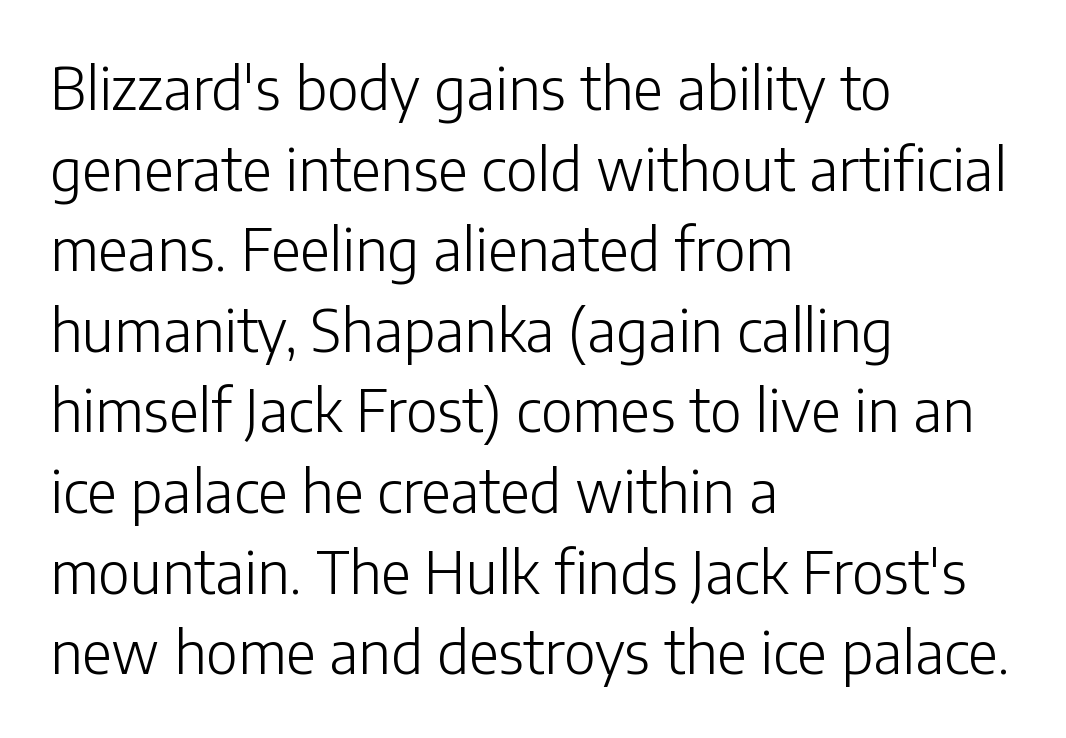
Tracking value appears to be zero — textbook default spacing. No extra ink here — the face is not bold. Is this a fixed-width face? No — the glyphs have proportional, varying widths. The line-height multiplier appears to be the usual default. Nope, no serifs anywhere on these letters. Descenders hang freely into open space.
